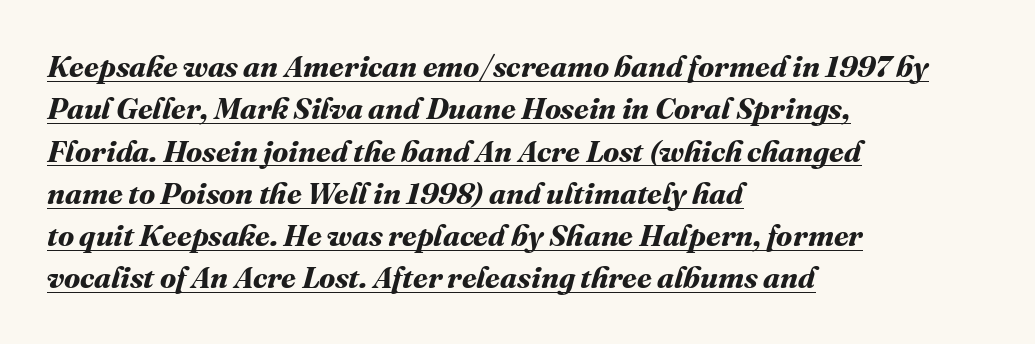
Q: Is the text bold? A: Yes.
Q: Is the text underlined? A: Yes.
Q: How is the paragraph aligned? A: Left-aligned.
Q: Is the spacing between letters normal or unusually wide? A: Normal.
Q: Is the spacing between lines tight, normal or loose? A: Normal.
Q: Width (condensed, normal, or wide)? A: Normal.
Q: Stroke contrast? A: Medium.
Q: x-height? A: Medium.
Q: Monospaced? A: No.
